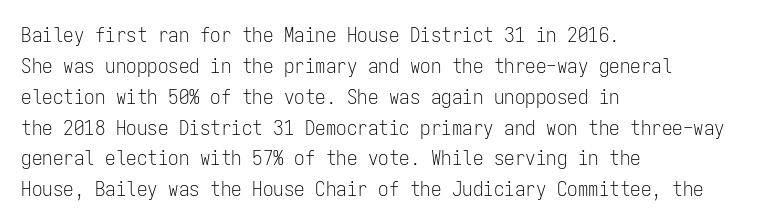
{"italic": "no", "bold": "no", "underline": "no", "align": "left", "line_spacing": "normal", "line_spacing_ratio": 1.47, "letter_spacing": "normal", "letter_spacing_em": 0.0, "glyph_px": 21}
